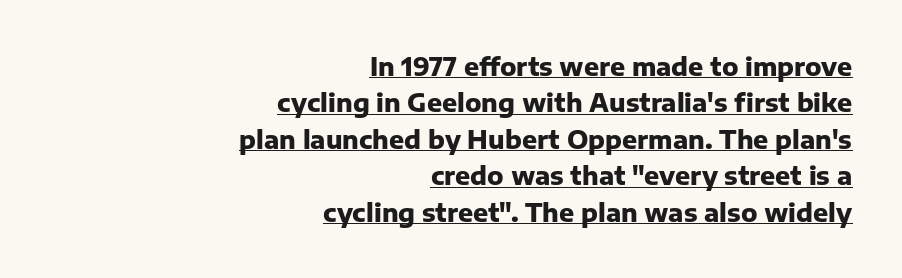
Q: Is the text bold? A: Yes.
Q: Is the text italic (slanted)? A: No, it is upright.
Q: Is the text underlined? A: Yes.
Q: How is the paragraph aligned? A: Right-aligned.
Q: Is the spacing between letters normal or unusually wide? A: Normal.
Q: Is the spacing between lines tight, normal or loose? A: Normal.
